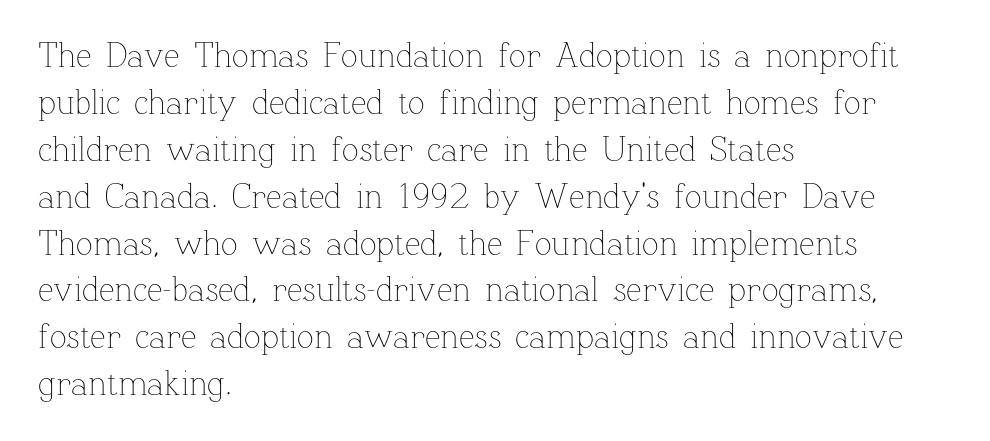
{"italic": "no", "bold": "no", "weight": "thin", "width": "normal", "stroke_contrast": "low", "x_height": "medium", "monospaced": "no", "underline": "no", "align": "left", "line_spacing": "normal", "line_spacing_ratio": 1.34, "letter_spacing": "normal", "letter_spacing_em": 0.0, "glyph_px": 35}
